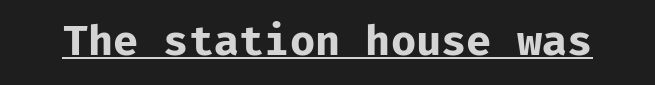
The lettering stays uniformly vertical, giving the passage a roman look. Are there feet on the stems? There aren't — it's a sans. Underlined type. Tracking value appears to be zero — textbook default spacing.
